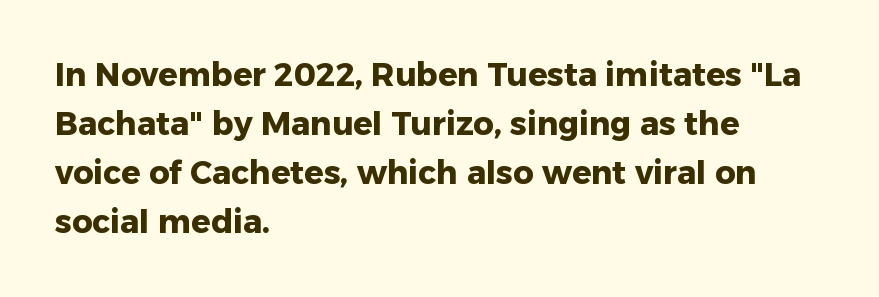
The image shows 32 px heavy sans-serif type, upright; set left-aligned, normal line spacing (1.53x), normal letter spacing, not underlined; low stroke contrast and a medium x-height.
